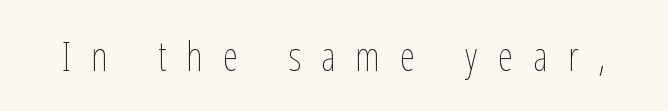
Unbolded letterforms with no extra heft. Each word looks stretched out because of the extra space between its letters. This rendering features lettering with no underline. Looks like regular typesetting: each glyph gets only the width it needs.
